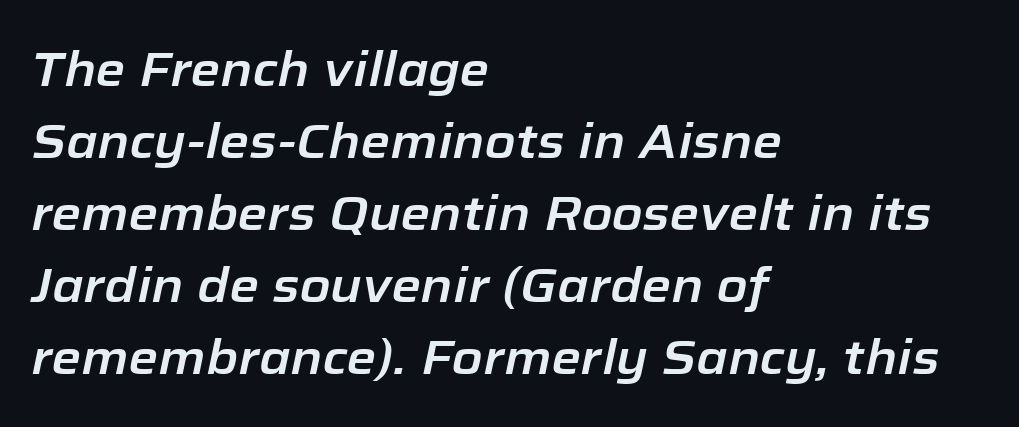
{"italic": "yes", "lean": "right", "slant_degrees": 12, "width": "normal", "stroke_contrast": "low", "x_height": "medium", "monospaced": "no", "underline": "no", "align": "left", "line_spacing": "normal", "line_spacing_ratio": 1.5, "letter_spacing": "normal", "letter_spacing_em": 0.0, "glyph_px": 48}
